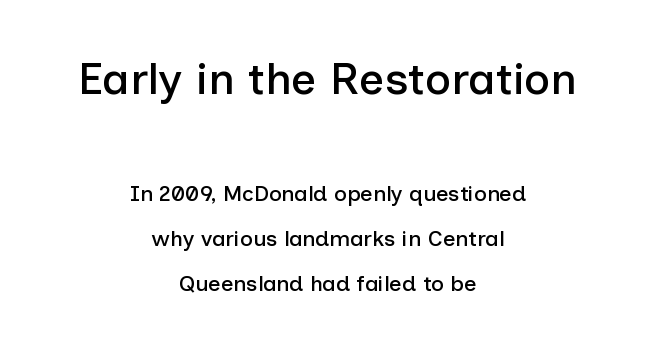
Note: larger setting up top, smaller setting below. The face used here is rendered with its standard letterfit. The rendering shows plain stroke endings on the letterforms — a sans-serif design. This is the regular roman posture of the typeface. A clean baseline with only descenders dipping below it.
